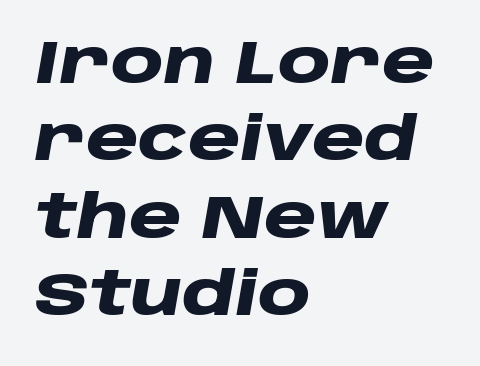
The image shows 60 px heavy, wide type, italic (leaning right); set left-aligned, normal line spacing (1.29x), normal letter spacing, not underlined; low stroke contrast and a large x-height.
